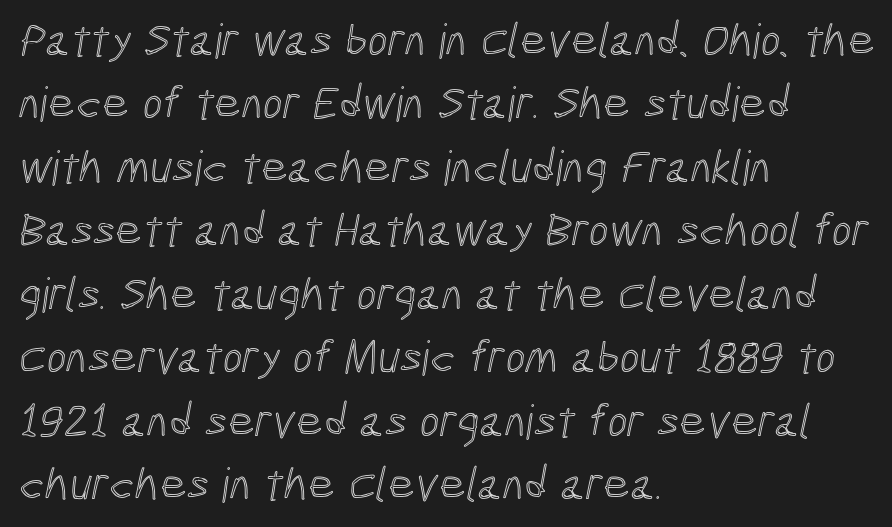
The image shows 47 px condensed type; set left-aligned, normal line spacing (1.35x), normal letter spacing, not underlined; a medium x-height.
